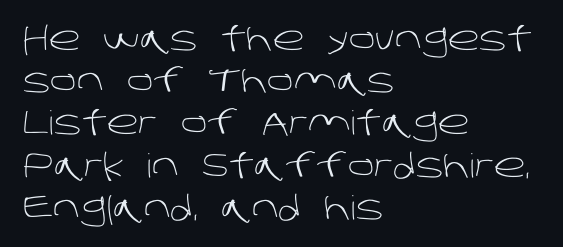
Each letter keeps its own natural width here, so spacing adapts to shape. Bare-footed words on every line. Letterform terminals end flat and unadorned throughout the passage. The lines sit at an ordinary, default distance from one another.
